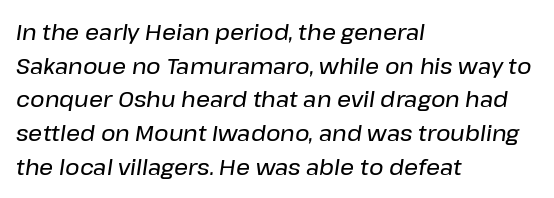
The image shows 22 px text type, italic (leaning right); set left-aligned, normal line spacing (1.53x), normal letter spacing, not underlined.
